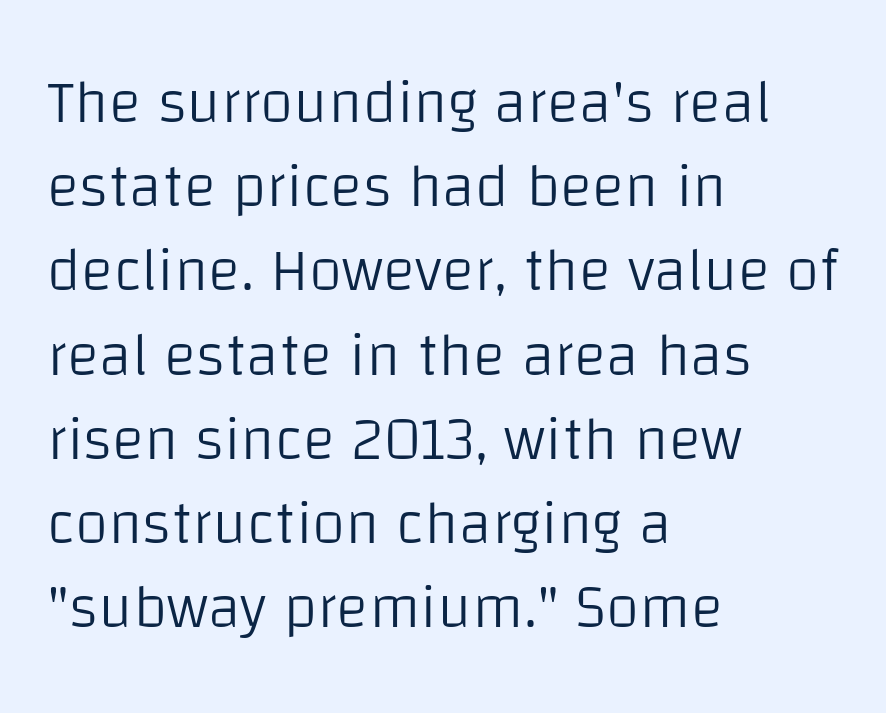
The image shows 61 px light sans-serif type, upright; set left-aligned, normal line spacing (1.38x), normal letter spacing, not underlined; low stroke contrast and a large x-height.
